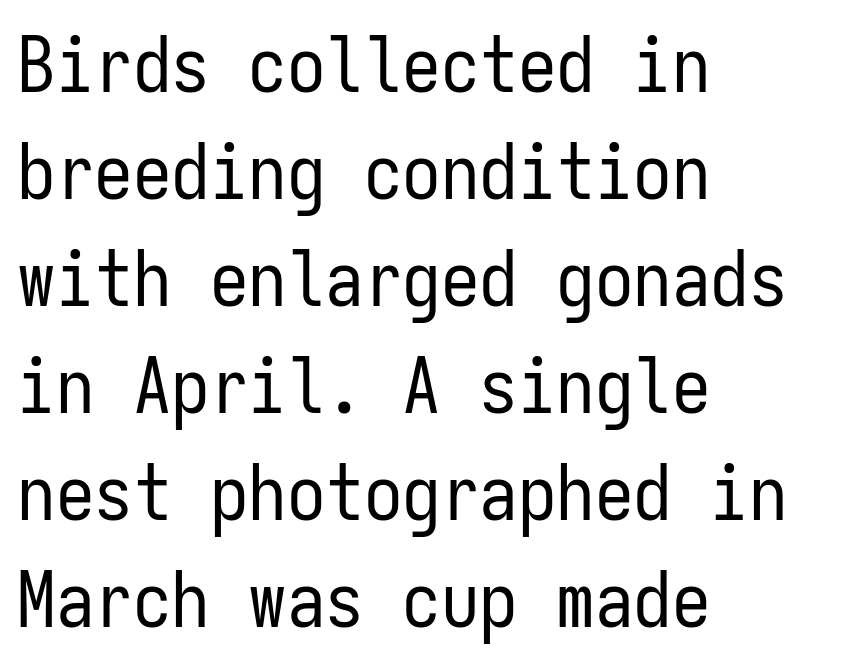
In terms of letterform style, serifs are entirely absent. Descenders are the only things crossing below the line. The font is comparable to plain body text, perhaps lighter. Nobody touched the tracking dial on this one.
